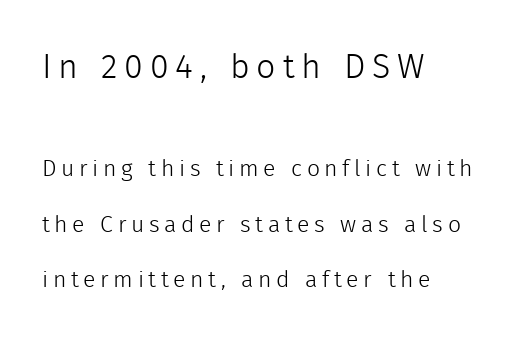
The image shows 34 px light sans-serif type, upright; set left-aligned, loose line spacing (2.41x), unusually wide letter spacing (+0.2 em), not underlined; the first (top) block is 1.48x larger; a medium x-height.
